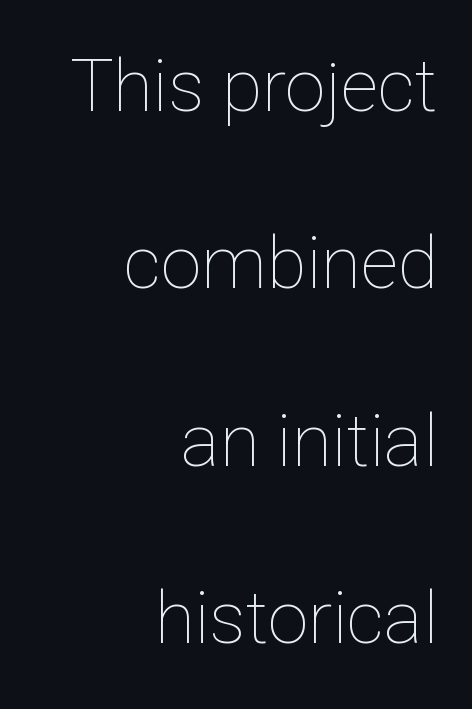
Q: Is the text bold? A: No.
Q: Is the text italic (slanted)? A: No, it is upright.
Q: Is the text underlined? A: No.
Q: How is the paragraph aligned? A: Right-aligned.
Q: Is the spacing between letters normal or unusually wide? A: Normal.
Q: Is the spacing between lines tight, normal or loose? A: Loose.
Q: Width (condensed, normal, or wide)? A: Normal.
Q: Stroke contrast? A: Low.
Q: x-height? A: Medium.
Q: Monospaced? A: No.
